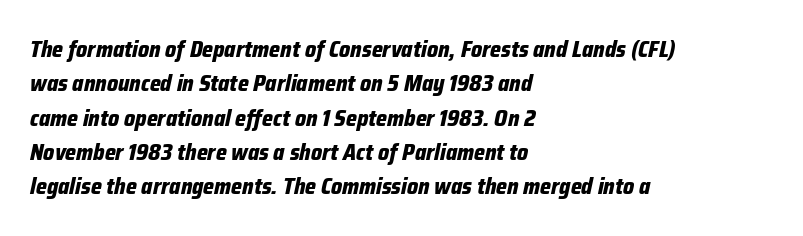
{"italic": "yes", "lean": "right", "slant_degrees": 12, "bold": "yes", "underline": "no", "align": "left", "line_spacing": "normal", "line_spacing_ratio": 1.49, "letter_spacing": "normal", "letter_spacing_em": 0.0, "glyph_px": 23}
